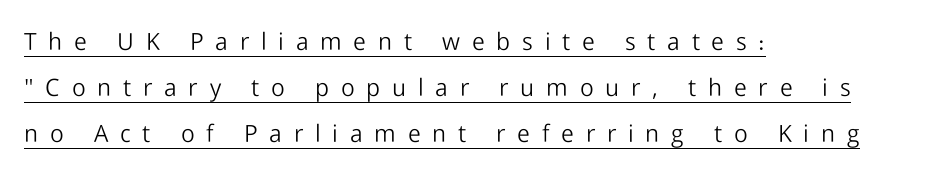
The typeface has the unassuming heft of standard copy or less. The lines in this sample share a left origin and differ only in where they stop. How would I describe the line gaps? Wide and relaxed. The rendering uses the underline text-decoration.
